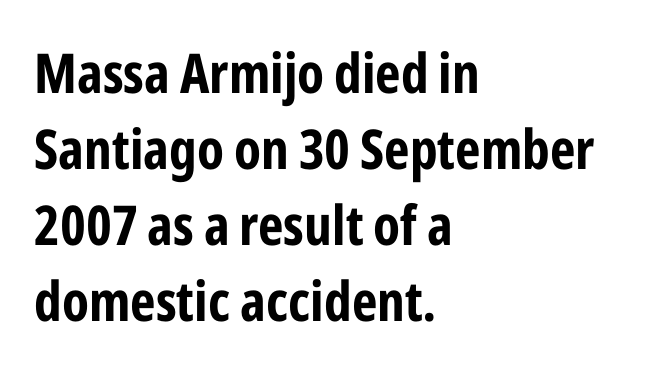
{"serif": "no", "italic": "no", "bold": "yes", "weight": "bold", "width": "condensed", "stroke_contrast": "low", "x_height": "medium", "monospaced": "no", "underline": "no", "align": "left", "line_spacing": "normal", "line_spacing_ratio": 1.38, "letter_spacing": "normal", "letter_spacing_em": 0.0, "glyph_px": 55}
